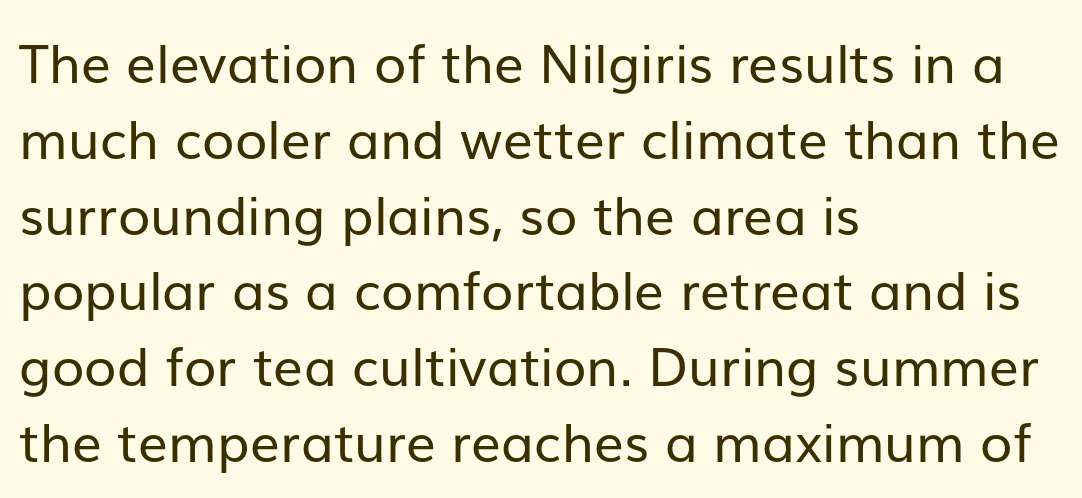
The image shows 53 px regular-weight sans-serif type, upright; set left-aligned, normal line spacing (1.43x), normal letter spacing, not underlined; low stroke contrast and a medium x-height.
